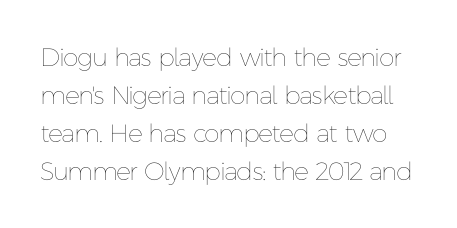
The vertical gap from one line to the next is medium. The foot of each line stays bare and open. Notice how the stems are strictly vertical — no italics here. Default kerning and tracking; the words read as compact shapes.
